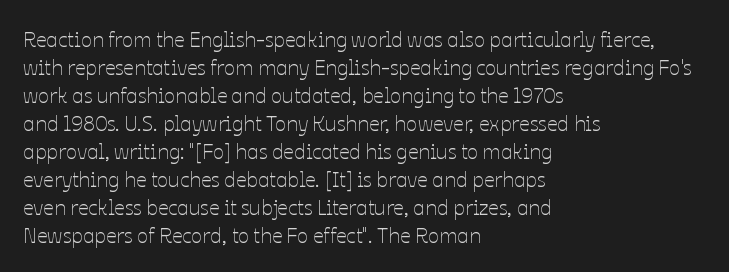
{"italic": "no", "bold": "no", "underline": "no", "align": "left", "line_spacing": "normal", "line_spacing_ratio": 1.33, "letter_spacing": "normal", "letter_spacing_em": 0.0, "glyph_px": 21}
